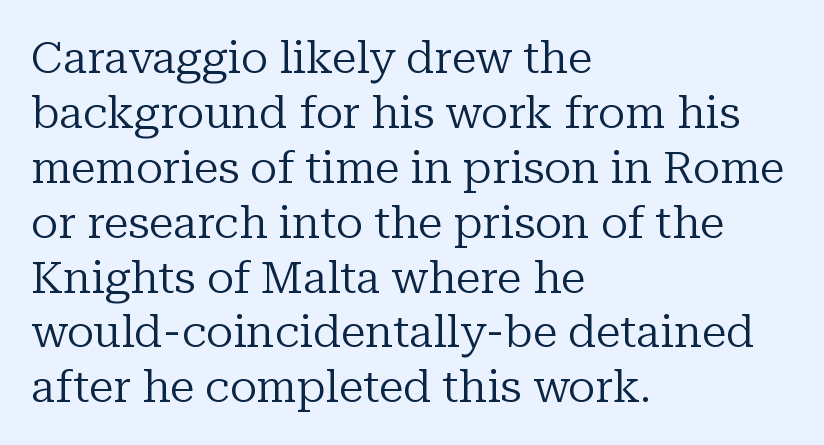
{"serif": "yes", "italic": "no", "bold": "no", "weight": "regular", "width": "normal", "stroke_contrast": "low", "x_height": "medium", "monospaced": "no", "underline": "no", "align": "left", "line_spacing_ratio": 1.22, "letter_spacing": "normal", "letter_spacing_em": 0.0, "glyph_px": 45}
